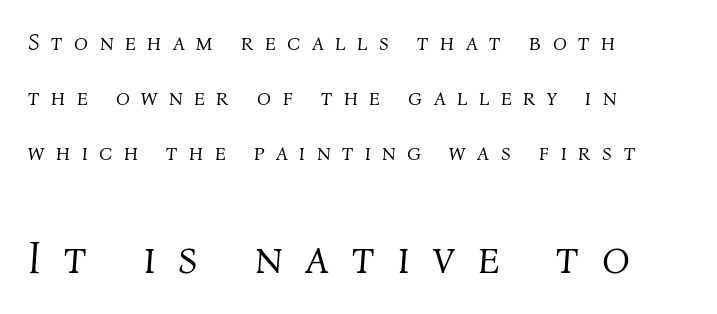
Q: Is the text bold? A: No.
Q: Is the text italic (slanted)? A: Yes, it leans right by about 4 degrees.
Q: Is the text underlined? A: No.
Q: How is the paragraph aligned? A: Left-aligned.
Q: Is the spacing between letters normal or unusually wide? A: Unusually wide.
Q: Is the spacing between lines tight, normal or loose? A: Loose.
Q: Which block of text is set in a larger size, the first (top) or the second (bottom)? A: The second (bottom) one.
Q: Width (condensed, normal, or wide)? A: Normal.
Q: Stroke contrast? A: Medium.
Q: x-height? A: Medium.
Q: Monospaced? A: No.
